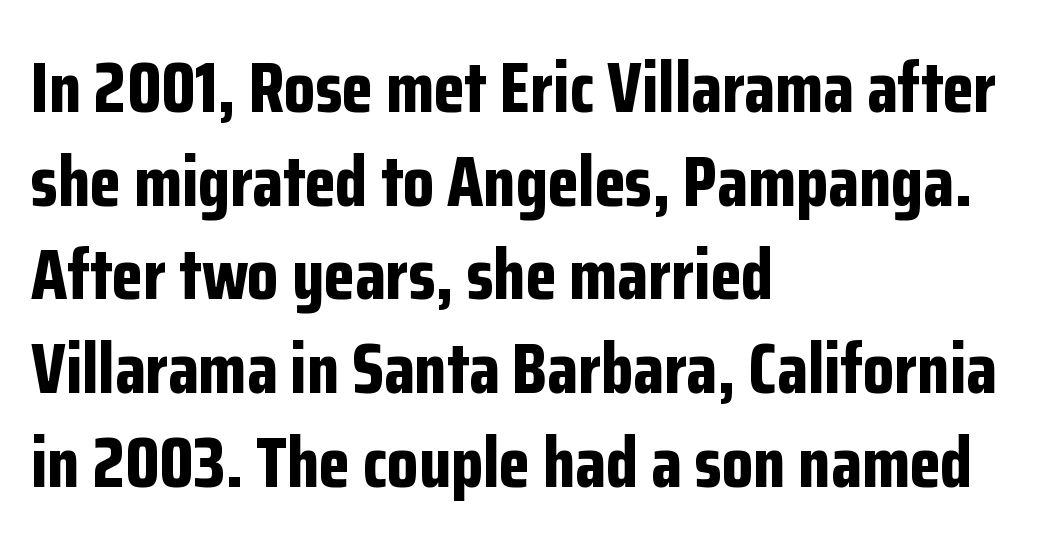
The image shows 71 px bold, condensed sans-serif type, upright; set left-aligned, normal line spacing (1.32x), normal letter spacing, not underlined; low stroke contrast and a medium x-height.
